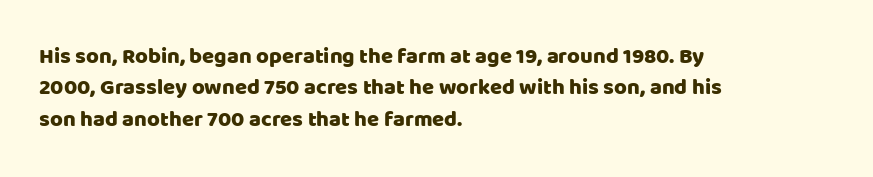
{"italic": "no", "underline": "no", "align": "left", "line_spacing": "normal", "line_spacing_ratio": 1.43, "letter_spacing": "normal", "letter_spacing_em": 0.0, "glyph_px": 22}
